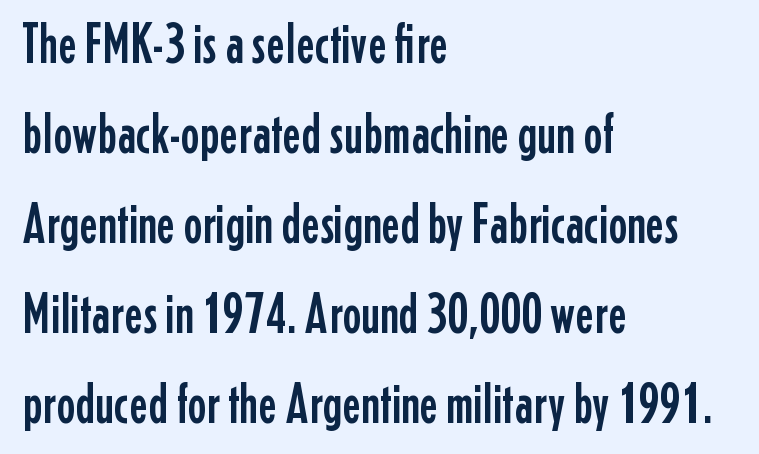
The image shows 57 px condensed sans-serif type, upright; set left-aligned, normal line spacing (1.58x), normal letter spacing, not underlined; low stroke contrast and a medium x-height.
